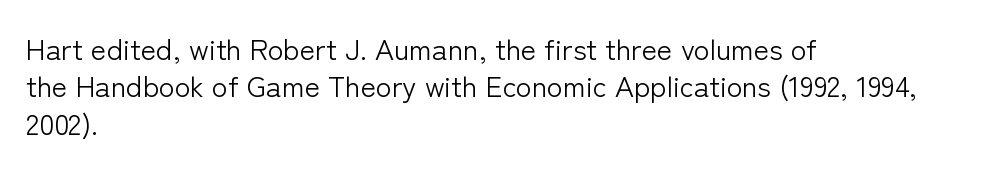
The image shows 29 px light sans-serif type, upright; set left-aligned, normal line spacing (1.29x), normal letter spacing, not underlined; low stroke contrast and a medium x-height.
